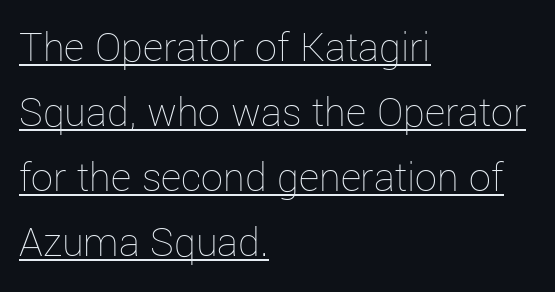
Q: Is the text bold? A: No.
Q: Is the text italic (slanted)? A: No, it is upright.
Q: Is the text underlined? A: Yes.
Q: How is the paragraph aligned? A: Left-aligned.
Q: Is the spacing between letters normal or unusually wide? A: Normal.
Q: Is the spacing between lines tight, normal or loose? A: Normal.
Q: Width (condensed, normal, or wide)? A: Normal.
Q: Stroke contrast? A: Low.
Q: x-height? A: Medium.
Q: Monospaced? A: No.
